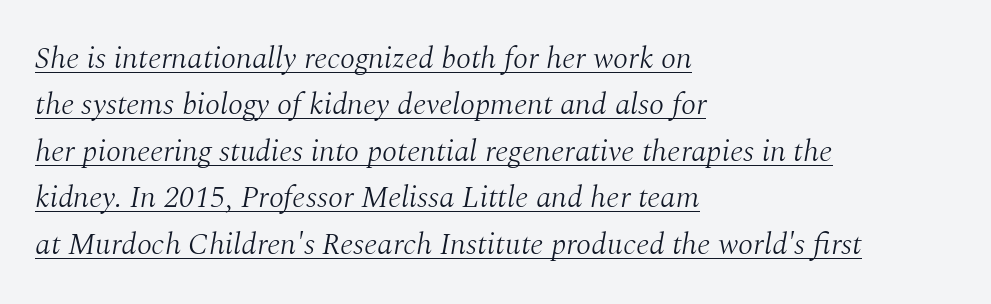
{"serif": "yes", "italic": "yes", "lean": "right", "slant_degrees": 10, "bold": "no", "weight": "light", "width": "normal", "stroke_contrast": "medium", "x_height": "medium", "monospaced": "no", "underline": "yes", "align": "left", "line_spacing": "normal", "line_spacing_ratio": 1.5, "letter_spacing": "normal", "letter_spacing_em": 0.0, "glyph_px": 31}
